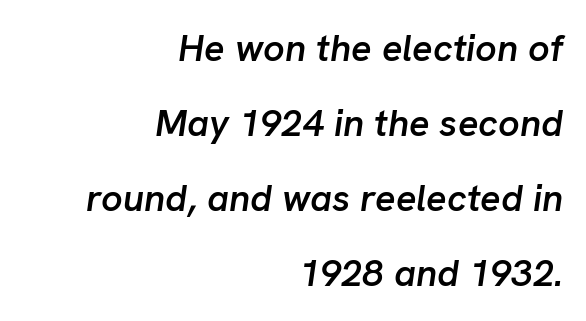
The image shows 38 px semibold type, italic (leaning right); set right-aligned, loose line spacing (1.97x), normal letter spacing, not underlined; low stroke contrast and a medium x-height.
